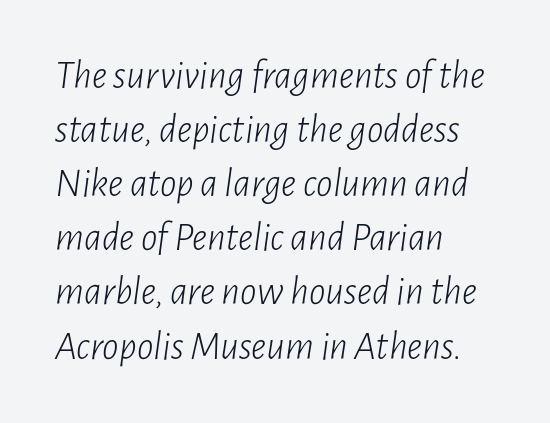
Q: Is the text bold? A: No.
Q: Is the text italic (slanted)? A: Yes, it leans right by about 7 degrees.
Q: Is the text underlined? A: No.
Q: How is the paragraph aligned? A: Left-aligned.
Q: Is the spacing between letters normal or unusually wide? A: Normal.
Q: Is the spacing between lines tight, normal or loose? A: Normal.
Q: Width (condensed, normal, or wide)? A: Condensed.
Q: Stroke contrast? A: Low.
Q: x-height? A: Medium.
Q: Monospaced? A: No.
